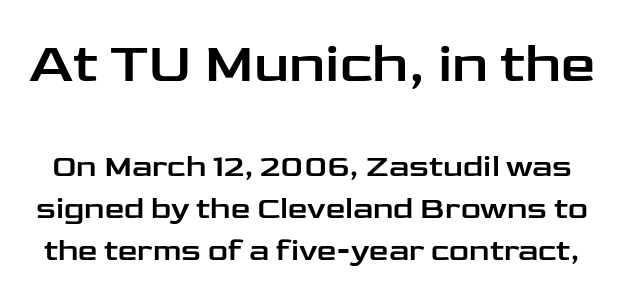
Q: Is the text italic (slanted)? A: No, it is upright.
Q: Is the typeface a serif or a sans-serif typeface? A: Sans-serif.
Q: Is the text underlined? A: No.
Q: Is the spacing between letters normal or unusually wide? A: Normal.
Q: Is the spacing between lines tight, normal or loose? A: Normal.
Q: Which block of text is set in a larger size, the first (top) or the second (bottom)? A: The first (top) one.
Q: Width (condensed, normal, or wide)? A: Wide.
Q: Stroke contrast? A: Low.
Q: x-height? A: Medium.
Q: Monospaced? A: No.
